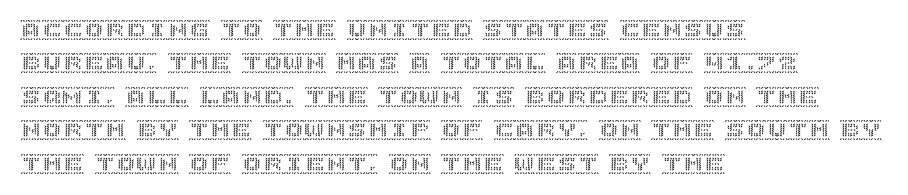
Nobody drew a line under any word here. A student would call this left alignment; a typographer would say flush left, rag right. Rendered with straight, roman letterforms. In terms of leading, this rendering sits right in the middle. Characters follow at the spacing the type designer built in.
